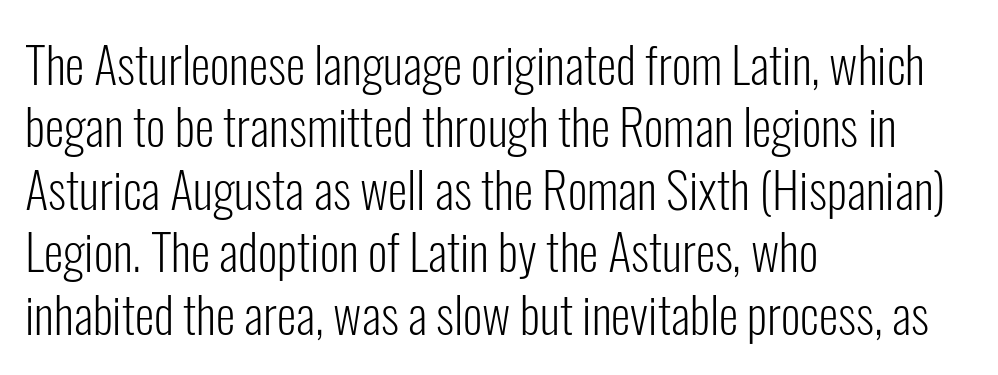
The image shows 50 px light, condensed sans-serif type, upright; set left-aligned, normal line spacing (1.25x), normal letter spacing, not underlined; low stroke contrast and a medium x-height.
